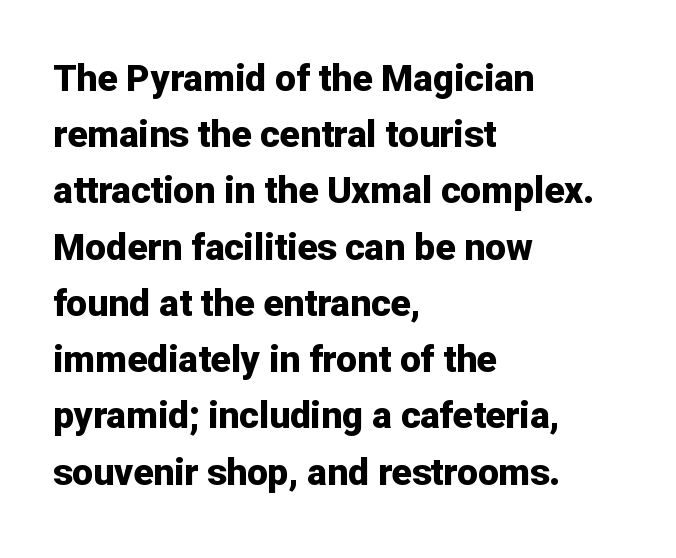
{"serif": "no", "italic": "no", "bold": "yes", "weight": "bold", "width": "normal", "stroke_contrast": "low", "x_height": "medium", "monospaced": "no", "underline": "no", "align": "left", "line_spacing": "normal", "line_spacing_ratio": 1.52, "letter_spacing": "normal", "letter_spacing_em": 0.0, "glyph_px": 37}
